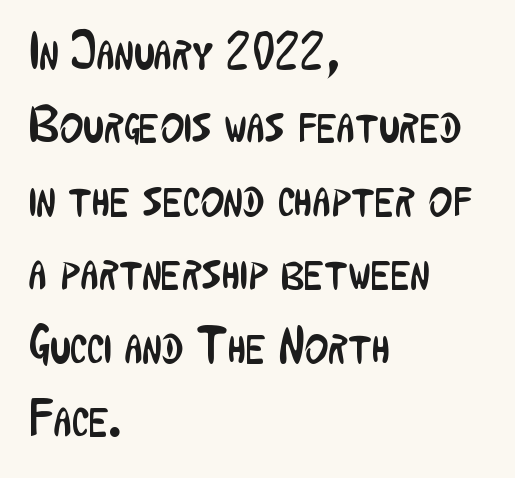
The image shows 51 px regular-weight, condensed sans-serif type, upright; set left-aligned, normal line spacing (1.44x), normal letter spacing, not underlined; low stroke contrast and a medium x-height.
